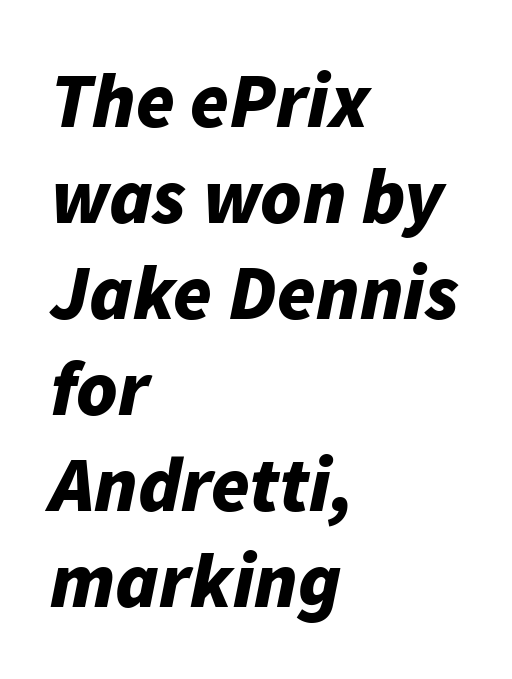
Q: Is the text bold? A: Yes.
Q: Is the text italic (slanted)? A: Yes, it leans right by about 11 degrees.
Q: Is the text underlined? A: No.
Q: How is the paragraph aligned? A: Left-aligned.
Q: Is the spacing between letters normal or unusually wide? A: Normal.
Q: Width (condensed, normal, or wide)? A: Normal.
Q: Stroke contrast? A: Low.
Q: x-height? A: Medium.
Q: Monospaced? A: No.
